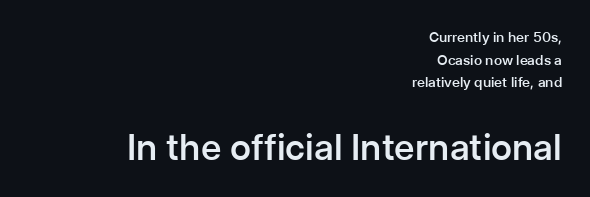
The image shows 36 px semibold sans-serif type, upright; set right-aligned, normal line spacing (1.62x), normal letter spacing, not underlined; the second (bottom) block is 2.57x larger; low stroke contrast and a medium x-height.
